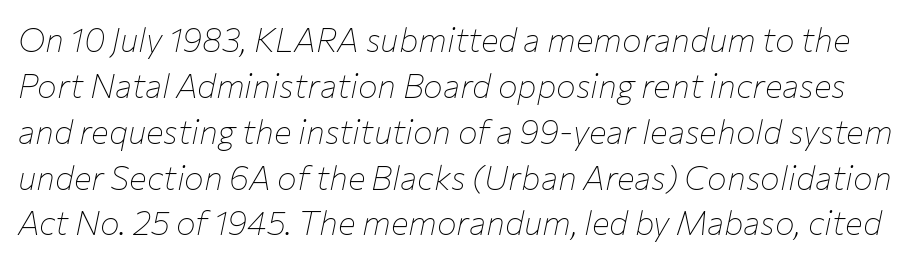
The image shows 33 px thin type, italic (leaning right); set normal line spacing (1.39x), normal letter spacing, not underlined; low stroke contrast and a medium x-height.
